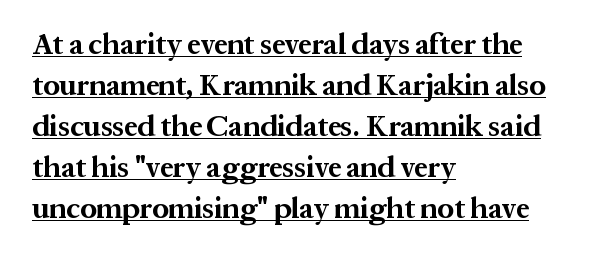
Q: Is the text bold? A: Yes.
Q: Is the text italic (slanted)? A: No, it is upright.
Q: Is the typeface a serif or a sans-serif typeface? A: Serif.
Q: Is the text underlined? A: Yes.
Q: How is the paragraph aligned? A: Left-aligned.
Q: Is the spacing between letters normal or unusually wide? A: Normal.
Q: Is the spacing between lines tight, normal or loose? A: Normal.
Q: Width (condensed, normal, or wide)? A: Normal.
Q: Stroke contrast? A: Medium.
Q: x-height? A: Medium.
Q: Monospaced? A: No.
